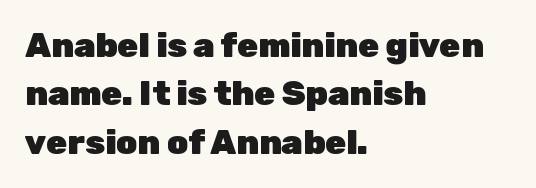
Q: Is the text bold? A: Yes.
Q: Is the text italic (slanted)? A: No, it is upright.
Q: Is the typeface a serif or a sans-serif typeface? A: Sans-serif.
Q: Is the text underlined? A: No.
Q: How is the paragraph aligned? A: Left-aligned.
Q: Is the spacing between letters normal or unusually wide? A: Normal.
Q: Is the spacing between lines tight, normal or loose? A: Normal.
Q: Width (condensed, normal, or wide)? A: Normal.
Q: Stroke contrast? A: Low.
Q: x-height? A: Medium.
Q: Monospaced? A: No.
